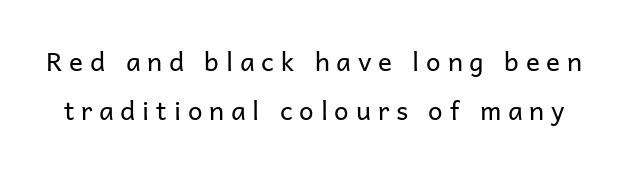
The image shows 26 px text type, upright; set line spacing 1.87x, unusually wide letter spacing (+0.26 em), not underlined.
